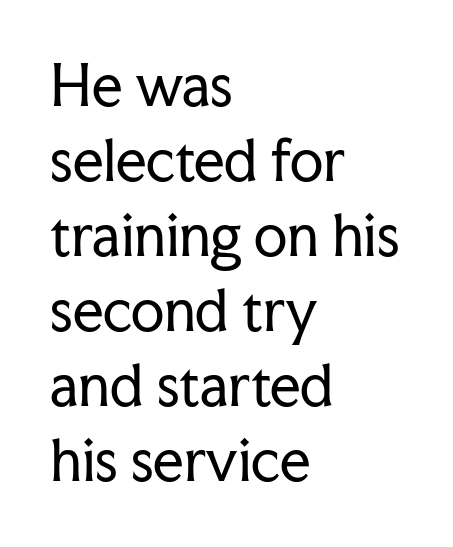
The image shows 54 px regular-weight serif type, upright; set left-aligned, normal line spacing (1.39x), normal letter spacing, not underlined; low stroke contrast and a medium x-height.
